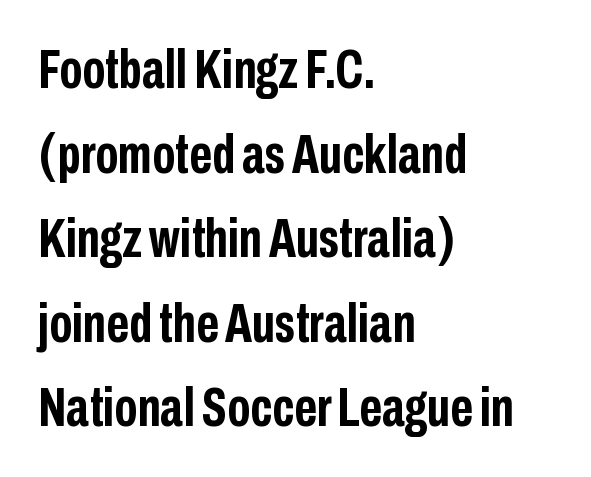
{"serif": "no", "italic": "no", "bold": "yes", "weight": "semibold", "width": "condensed", "stroke_contrast": "low", "x_height": "medium", "monospaced": "no", "underline": "no", "align": "left", "line_spacing": "normal", "line_spacing_ratio": 1.51, "letter_spacing": "normal", "letter_spacing_em": 0.0, "glyph_px": 56}
